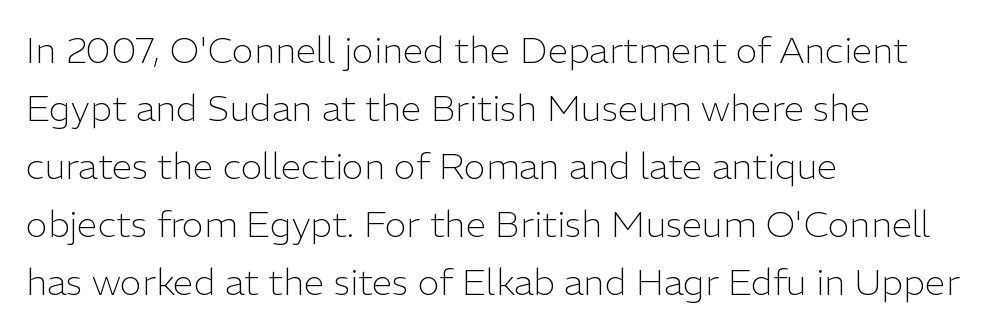
Every stem runs plumb, perpendicular to the baseline. Short note: letters normally spaced. Typeset ragged right — the left edge is the straight one. What's the leading like? Ordinary, nothing unusual. A quiet, ordinary-to-light weight characterises the typeface.
